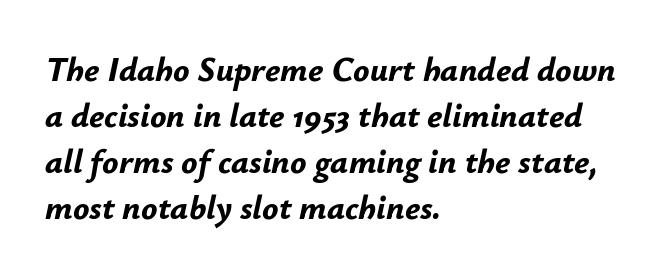
Q: Is the text bold? A: Yes.
Q: Is the text italic (slanted)? A: Yes, it leans right by about 12 degrees.
Q: Is the text underlined? A: No.
Q: How is the paragraph aligned? A: Left-aligned.
Q: Is the spacing between letters normal or unusually wide? A: Normal.
Q: Is the spacing between lines tight, normal or loose? A: Normal.
Q: Width (condensed, normal, or wide)? A: Normal.
Q: Stroke contrast? A: Low.
Q: x-height? A: Small.
Q: Monospaced? A: No.
